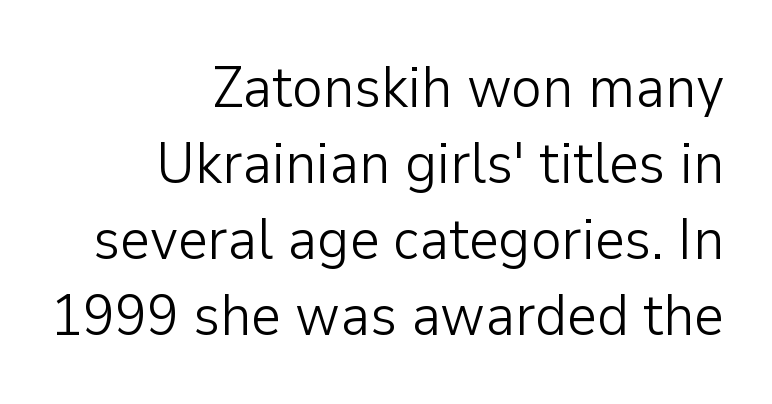
Q: Is the text bold? A: No.
Q: Is the text italic (slanted)? A: No, it is upright.
Q: Is the typeface a serif or a sans-serif typeface? A: Sans-serif.
Q: Is the text underlined? A: No.
Q: How is the paragraph aligned? A: Right-aligned.
Q: Is the spacing between letters normal or unusually wide? A: Normal.
Q: Is the spacing between lines tight, normal or loose? A: Normal.
Q: Width (condensed, normal, or wide)? A: Normal.
Q: Stroke contrast? A: Low.
Q: x-height? A: Medium.
Q: Monospaced? A: No.
